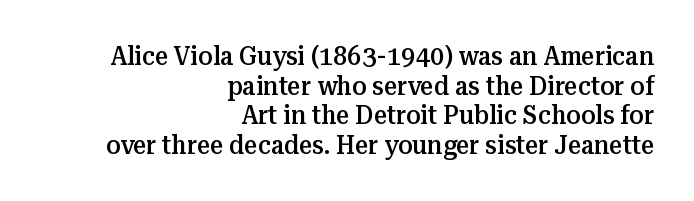
The image shows 26 px text type, upright; set right-aligned, tight line spacing (1.14x), normal letter spacing, not underlined.
